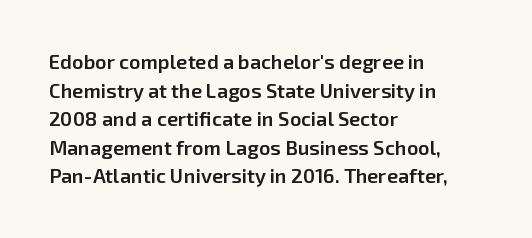
{"italic": "no", "bold": "semi", "underline": "no", "align": "left", "line_spacing": "normal", "line_spacing_ratio": 1.43, "letter_spacing": "normal", "letter_spacing_em": 0.0, "glyph_px": 20}
